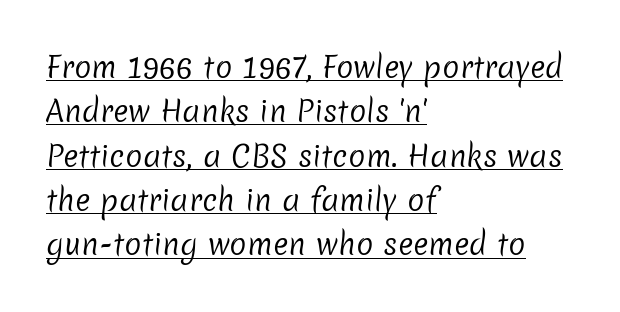
{"serif": "no", "bold": "no", "weight": "regular", "width": "normal", "stroke_contrast": "low", "x_height": "medium", "monospaced": "no", "underline": "yes", "align": "left", "line_spacing": "normal", "line_spacing_ratio": 1.53, "letter_spacing": "normal", "letter_spacing_em": 0.0, "glyph_px": 29}
